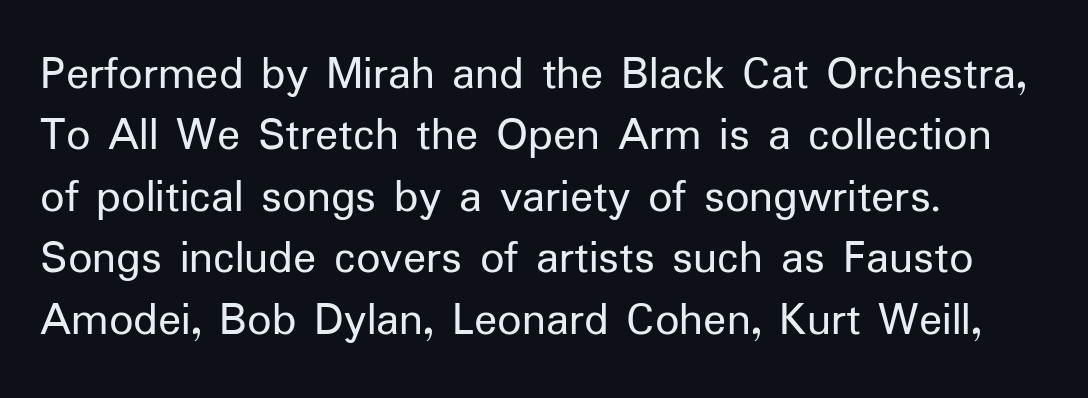
{"serif": "no", "italic": "no", "bold": "no", "weight": "regular", "width": "normal", "stroke_contrast": "low", "x_height": "medium", "monospaced": "no", "underline": "no", "align": "left", "line_spacing": "normal", "line_spacing_ratio": 1.28, "letter_spacing": "normal", "letter_spacing_em": 0.0, "glyph_px": 48}
